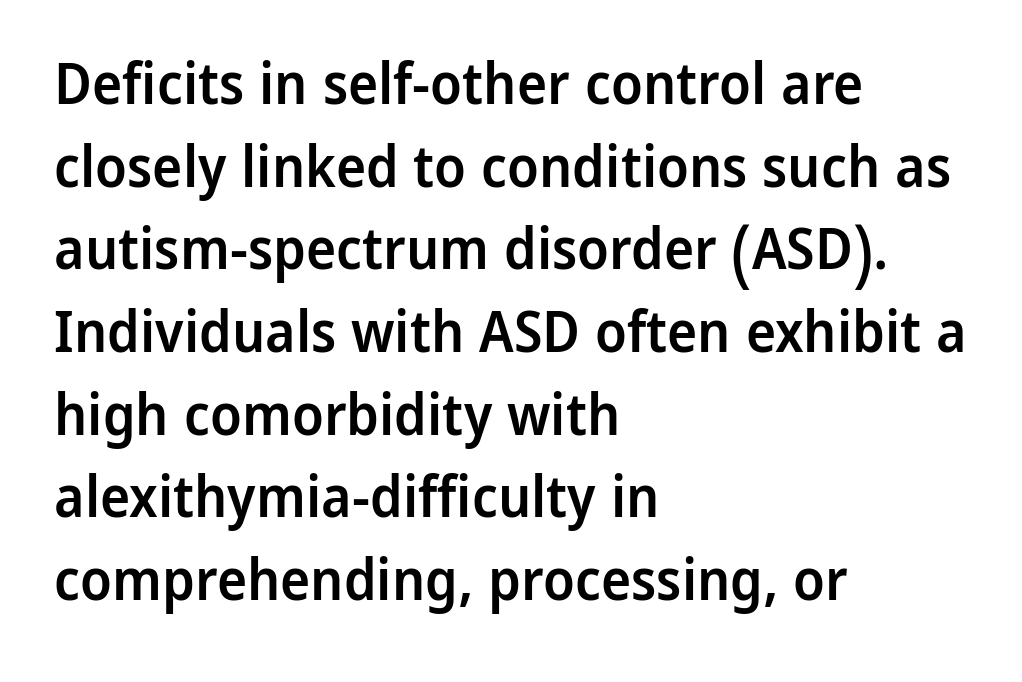
The image shows 57 px semibold sans-serif type, upright; set left-aligned, normal line spacing (1.45x), normal letter spacing, not underlined; low stroke contrast and a medium x-height.
